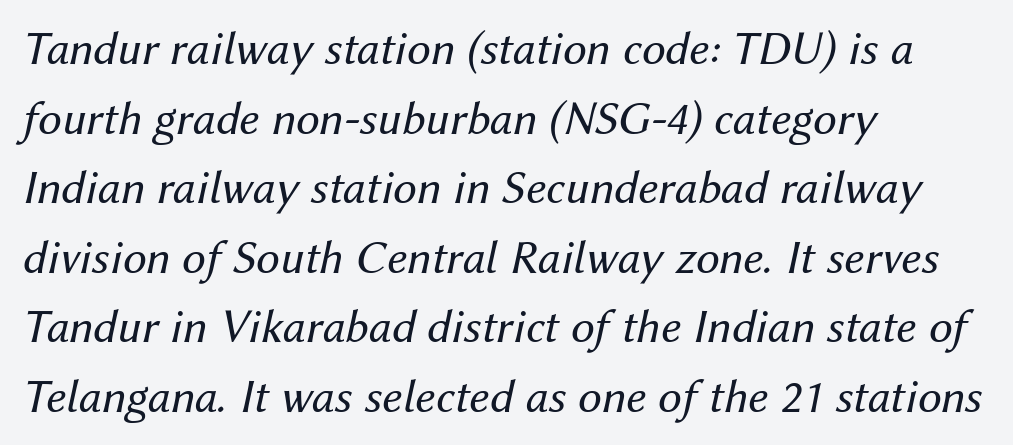
The image shows 48 px regular-weight type, italic (leaning right); set left-aligned, normal line spacing (1.45x), normal letter spacing, not underlined; medium stroke contrast and a medium x-height.
